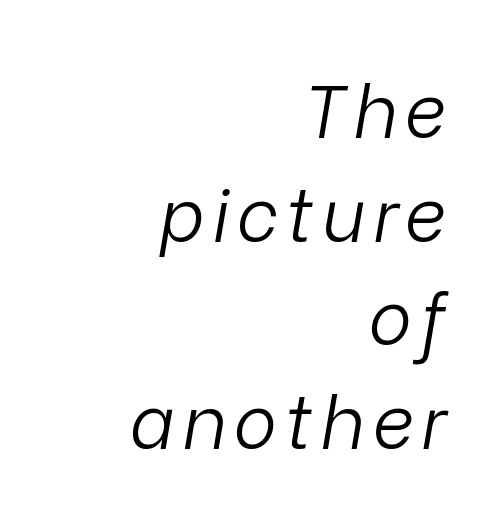
Think standard paragraph weight, or any step lighter than that. This sample has the flowing, uneven cadence of proportional lettering. Emphasis-style slanted type is in use. Leading: standard. The gap between lines stays unmarked.
